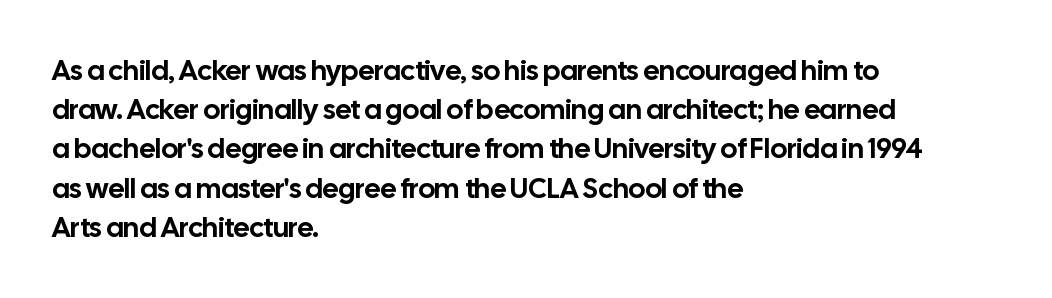
Q: Is the text italic (slanted)? A: No, it is upright.
Q: Is the typeface a serif or a sans-serif typeface? A: Sans-serif.
Q: Is the text underlined? A: No.
Q: How is the paragraph aligned? A: Left-aligned.
Q: Is the spacing between letters normal or unusually wide? A: Normal.
Q: Is the spacing between lines tight, normal or loose? A: Normal.
Q: Width (condensed, normal, or wide)? A: Normal.
Q: Stroke contrast? A: Low.
Q: x-height? A: Medium.
Q: Monospaced? A: No.
